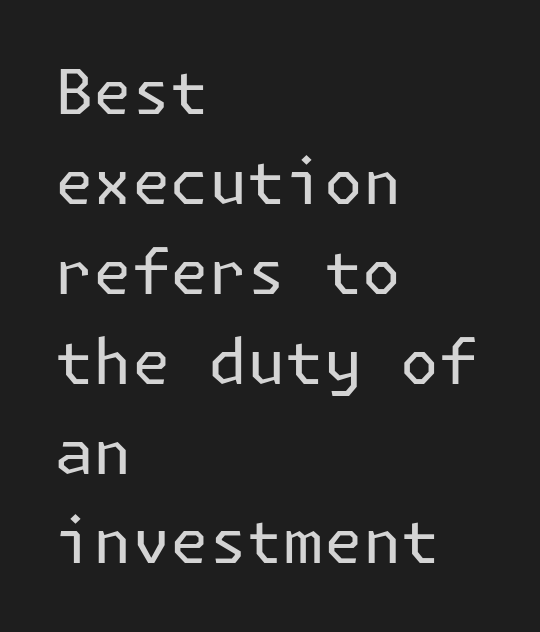
The image shows 62 px regular-weight sans-serif type, upright; set left-aligned, normal line spacing (1.45x), normal letter spacing, not underlined; low stroke contrast and a medium x-height.
